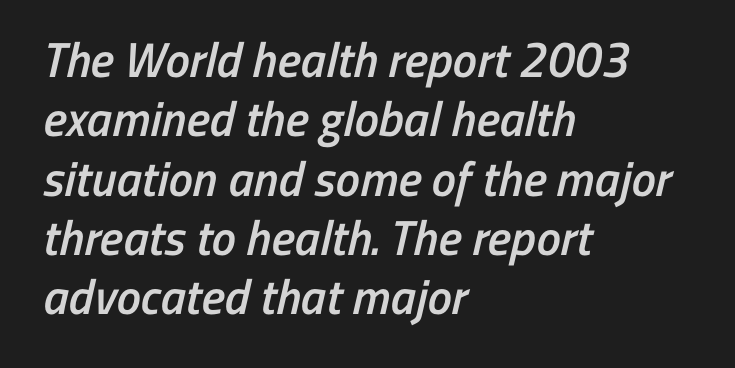
{"serif": "no", "bold": "semi", "weight": "semibold", "width": "condensed", "stroke_contrast": "low", "x_height": "medium", "monospaced": "no", "underline": "no", "align": "left", "line_spacing_ratio": 1.21, "letter_spacing": "normal", "letter_spacing_em": 0.0, "glyph_px": 49}
